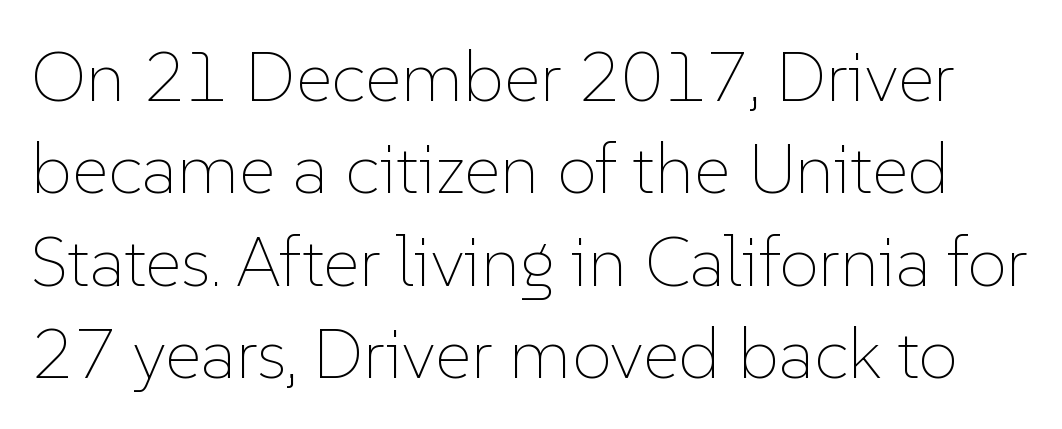
Q: Is the text bold? A: No.
Q: Is the text italic (slanted)? A: No, it is upright.
Q: Is the text underlined? A: No.
Q: Is the spacing between letters normal or unusually wide? A: Normal.
Q: Is the spacing between lines tight, normal or loose? A: Normal.
Q: Width (condensed, normal, or wide)? A: Normal.
Q: Stroke contrast? A: Low.
Q: x-height? A: Medium.
Q: Monospaced? A: No.
